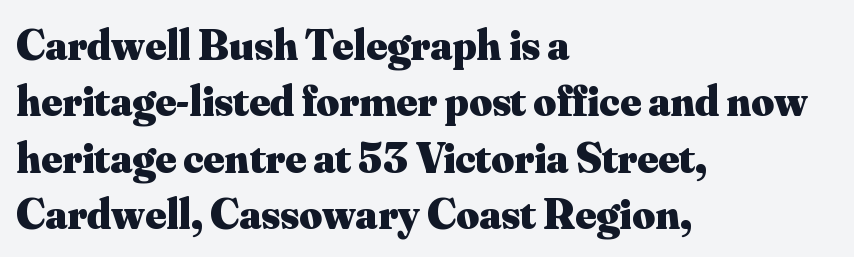
Q: Is the text bold? A: Yes.
Q: Is the text italic (slanted)? A: No, it is upright.
Q: Is the typeface a serif or a sans-serif typeface? A: Serif.
Q: Is the text underlined? A: No.
Q: How is the paragraph aligned? A: Left-aligned.
Q: Is the spacing between letters normal or unusually wide? A: Normal.
Q: Is the spacing between lines tight, normal or loose? A: Normal.
Q: Width (condensed, normal, or wide)? A: Normal.
Q: Stroke contrast? A: Medium.
Q: x-height? A: Small.
Q: Monospaced? A: No.
